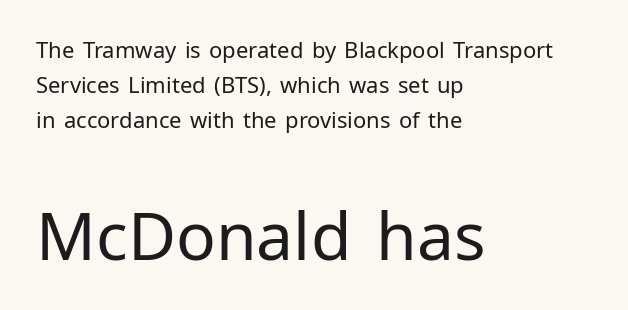
{"serif": "no", "italic": "no", "bold": "no", "weight": "regular", "width": "normal", "stroke_contrast": "low", "x_height": "medium", "monospaced": "no", "underline": "no", "align": "left", "line_spacing": "normal", "line_spacing_ratio": 1.59, "letter_spacing": "normal", "letter_spacing_em": 0.0, "larger_block": "second", "size_ratio": 3.0, "glyph_px": 66}
